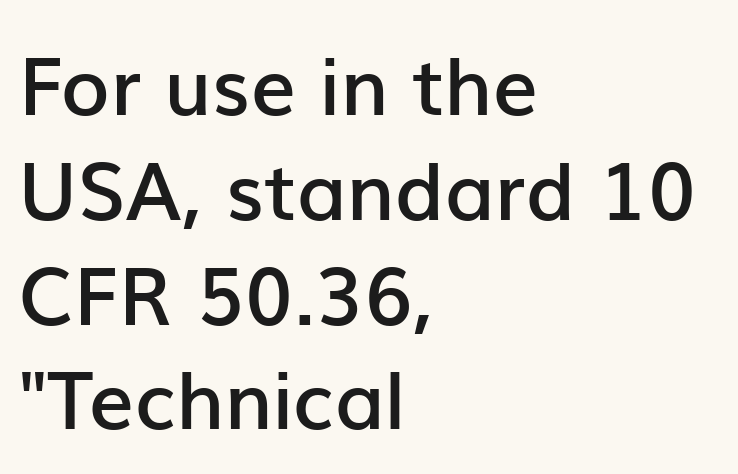
Q: Is the text bold? A: Semi-bold.
Q: Is the text italic (slanted)? A: No, it is upright.
Q: Is the typeface a serif or a sans-serif typeface? A: Sans-serif.
Q: Is the text underlined? A: No.
Q: How is the paragraph aligned? A: Left-aligned.
Q: Is the spacing between letters normal or unusually wide? A: Normal.
Q: Is the spacing between lines tight, normal or loose? A: Normal.
Q: Width (condensed, normal, or wide)? A: Normal.
Q: Stroke contrast? A: Low.
Q: x-height? A: Medium.
Q: Monospaced? A: No.
